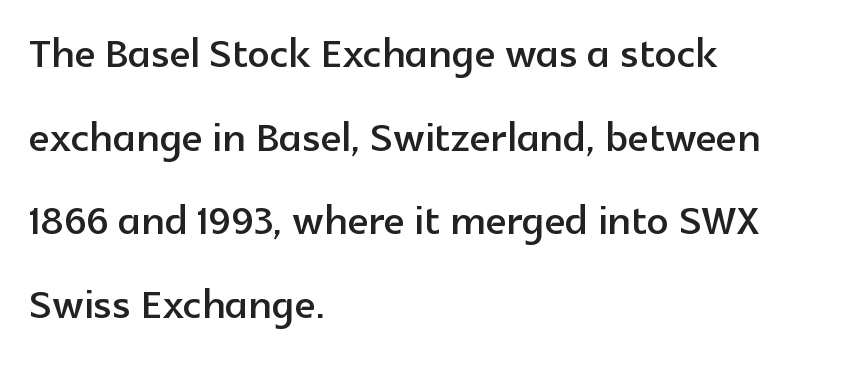
The image shows 54 px sans-serif type, upright; set left-aligned, normal line spacing (1.55x), normal letter spacing, not underlined; a medium x-height.
